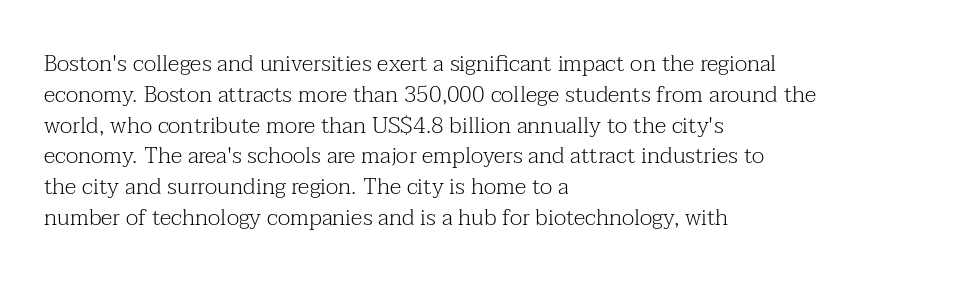
Descenders are the only things crossing below the line. The font sits on the lighter half of the weight spectrum, regular included. Does the copy run flush right? No — it runs flush left. Vertically, the passage feels balanced, rows spaced as you'd expect.
